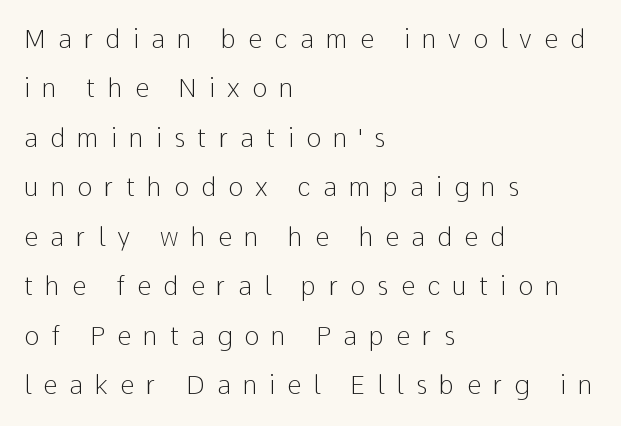
{"italic": "no", "bold": "no", "underline": "no", "align": "left", "line_spacing": "loose", "line_spacing_ratio": 1.98, "letter_spacing": "wide", "letter_spacing_em": 0.49, "glyph_px": 25}
